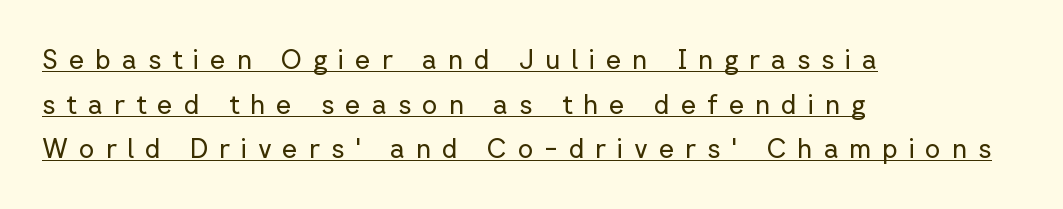
Q: Is the text bold? A: No.
Q: Is the text italic (slanted)? A: No, it is upright.
Q: Is the text underlined? A: Yes.
Q: How is the paragraph aligned? A: Left-aligned.
Q: Is the spacing between letters normal or unusually wide? A: Unusually wide.
Q: Is the spacing between lines tight, normal or loose? A: Normal.
